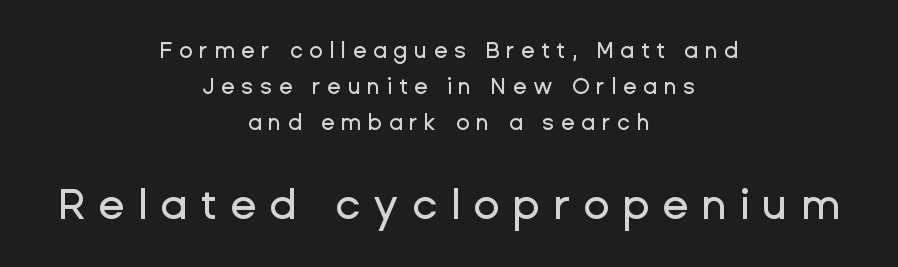
Q: Is the text italic (slanted)? A: No, it is upright.
Q: Is the typeface a serif or a sans-serif typeface? A: Sans-serif.
Q: Is the text underlined? A: No.
Q: How is the paragraph aligned? A: Centered.
Q: Is the spacing between letters normal or unusually wide? A: Unusually wide.
Q: Is the spacing between lines tight, normal or loose? A: Normal.
Q: Which block of text is set in a larger size, the first (top) or the second (bottom)? A: The second (bottom) one.
Q: Width (condensed, normal, or wide)? A: Normal.
Q: Stroke contrast? A: Low.
Q: x-height? A: Medium.
Q: Monospaced? A: No.
